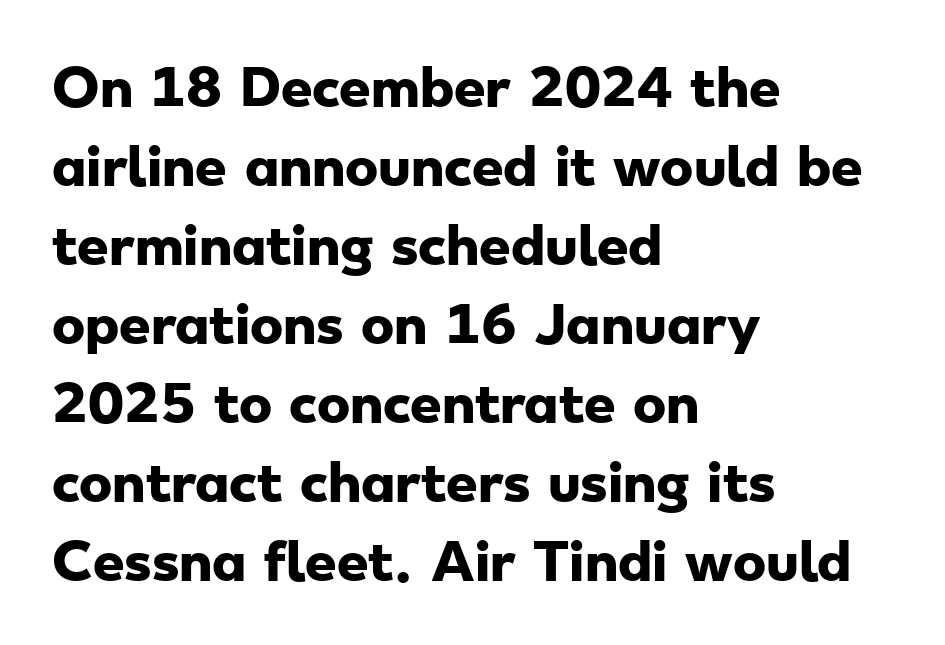
The image shows 50 px heavy, wide sans-serif type; set left-aligned, normal line spacing (1.58x), normal letter spacing, not underlined; low stroke contrast and a small x-height.
